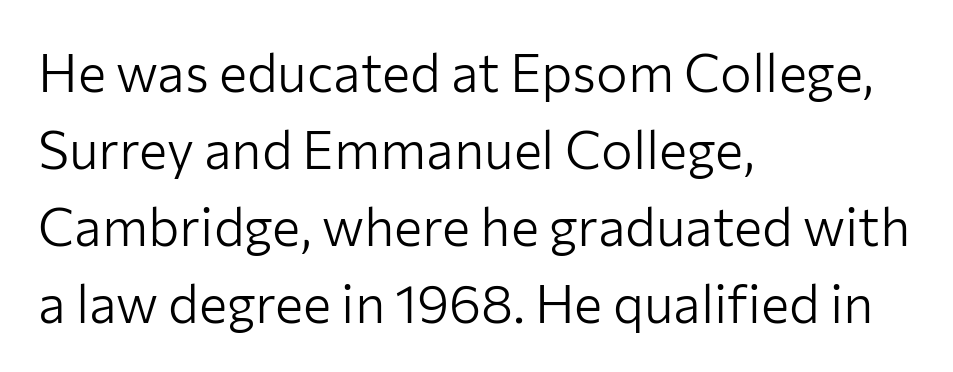
The image shows 53 px light sans-serif type, upright; set left-aligned, normal line spacing (1.45x), normal letter spacing, not underlined; low stroke contrast and a medium x-height.
